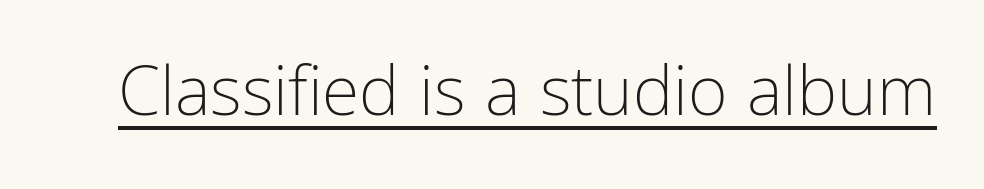
{"serif": "no", "italic": "no", "bold": "no", "weight": "light", "width": "condensed", "stroke_contrast": "low", "x_height": "medium", "monospaced": "no", "underline": "yes", "letter_spacing": "normal", "letter_spacing_em": 0.0, "glyph_px": 68}
